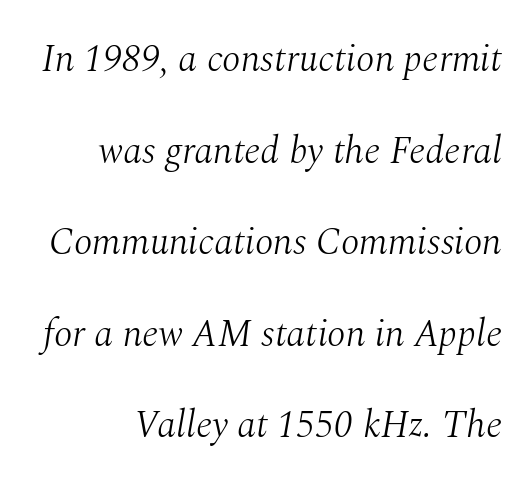
This reads as an unemphasized weight, regular at the heaviest. Yep, those are serifs on the letters. The lettering tilts uniformly, giving the passage an italic look. Is this a fixed-width face? No — the glyphs have proportional, varying widths.
